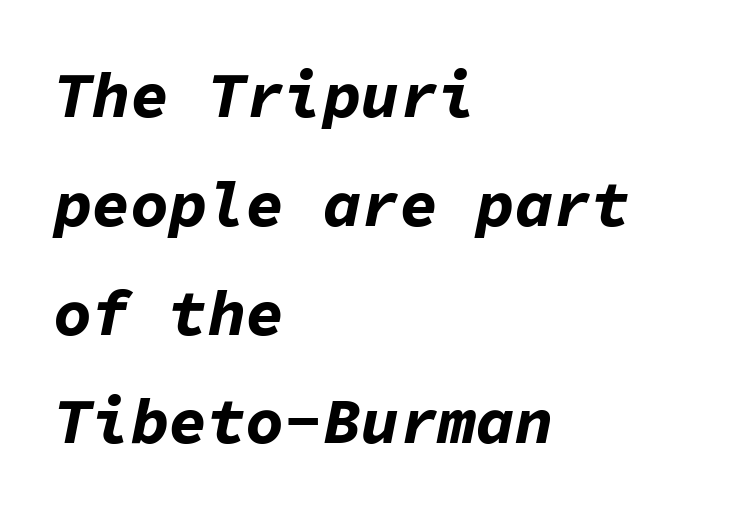
Spacing verdict: monospaced, one width for all characters. The face used here is rendered with its standard letterfit. Heavy, bold letterforms. The rows are spaced the way most documents space them. Observe the lean: these are italic letterforms.
